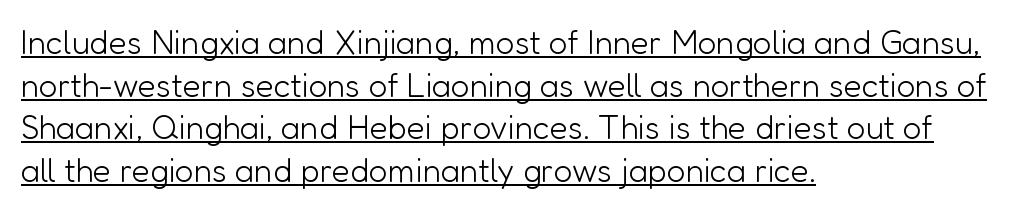
{"serif": "no", "italic": "no", "bold": "no", "weight": "light", "width": "normal", "stroke_contrast": "low", "x_height": "medium", "monospaced": "no", "underline": "yes", "align": "left", "line_spacing": "normal", "line_spacing_ratio": 1.29, "letter_spacing": "normal", "letter_spacing_em": 0.0, "glyph_px": 33}
